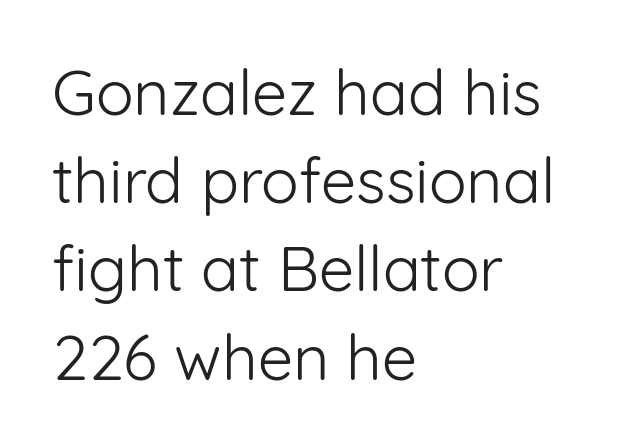
{"serif": "no", "italic": "no", "bold": "no", "weight": "light", "width": "normal", "stroke_contrast": "low", "x_height": "medium", "monospaced": "no", "underline": "no", "align": "left", "line_spacing": "normal", "line_spacing_ratio": 1.4, "letter_spacing": "normal", "letter_spacing_em": 0.0, "glyph_px": 63}
